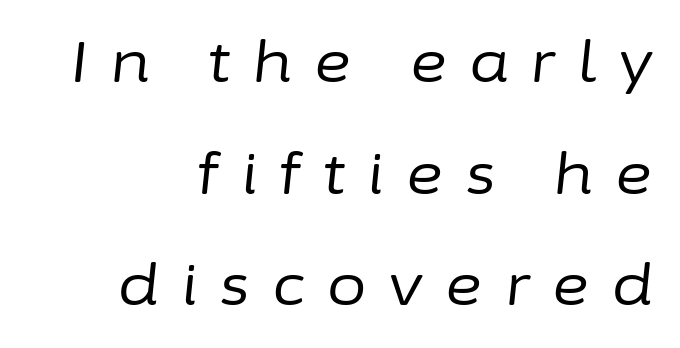
{"italic": "yes", "lean": "right", "slant_degrees": 6, "bold": "no", "weight": "regular", "width": "normal", "stroke_contrast": "low", "x_height": "medium", "monospaced": "no", "underline": "no", "align": "right", "line_spacing": "loose", "line_spacing_ratio": 1.96, "letter_spacing": "wide", "letter_spacing_em": 0.39, "glyph_px": 57}
